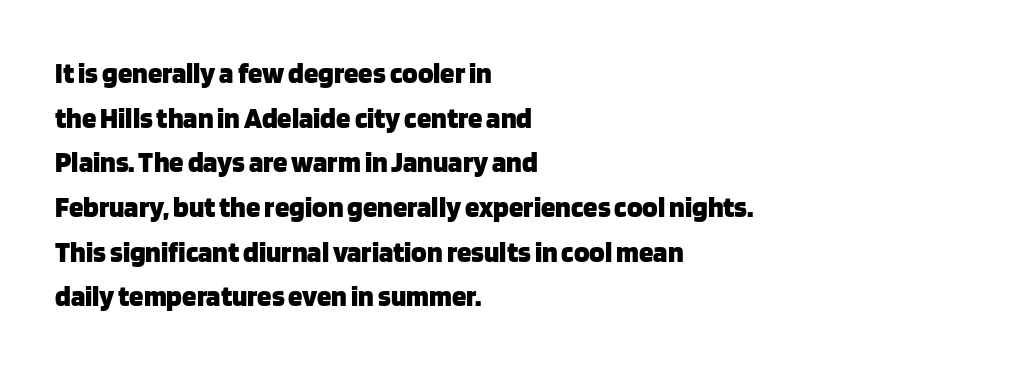
{"serif": "no", "italic": "no", "bold": "yes", "weight": "heavy", "width": "normal", "stroke_contrast": "low", "x_height": "large", "monospaced": "no", "underline": "no", "align": "left", "line_spacing": "normal", "line_spacing_ratio": 1.54, "letter_spacing": "normal", "letter_spacing_em": 0.0, "glyph_px": 29}
